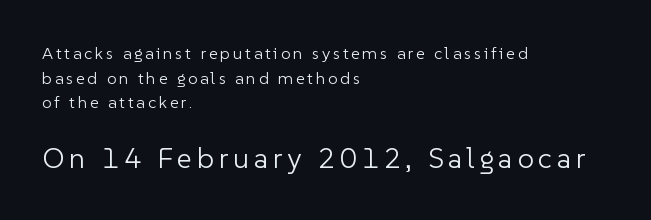
The image shows 29 px light sans-serif type, upright; set left-aligned, normal line spacing (1.45x), not underlined; the second (bottom) block is 1.71x larger; low stroke contrast and a medium x-height.
